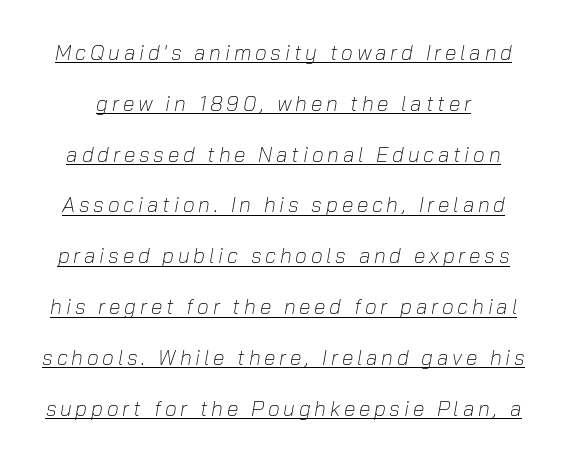
Q: Is the text bold? A: No.
Q: Is the text italic (slanted)? A: Yes, it leans right by about 10 degrees.
Q: Is the text underlined? A: Yes.
Q: Is the spacing between lines tight, normal or loose? A: Loose.
